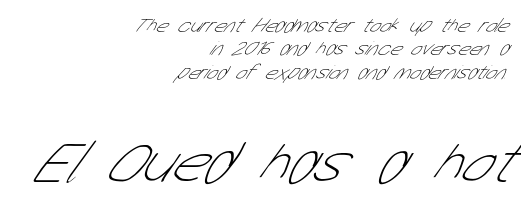
Q: Is the text bold? A: No.
Q: Is the typeface a serif or a sans-serif typeface? A: Sans-serif.
Q: Is the text underlined? A: No.
Q: How is the paragraph aligned? A: Right-aligned.
Q: Is the spacing between letters normal or unusually wide? A: Normal.
Q: Which block of text is set in a larger size, the first (top) or the second (bottom)? A: The second (bottom) one.
Q: Width (condensed, normal, or wide)? A: Condensed.
Q: Stroke contrast? A: Low.
Q: x-height? A: Medium.
Q: Monospaced? A: No.
